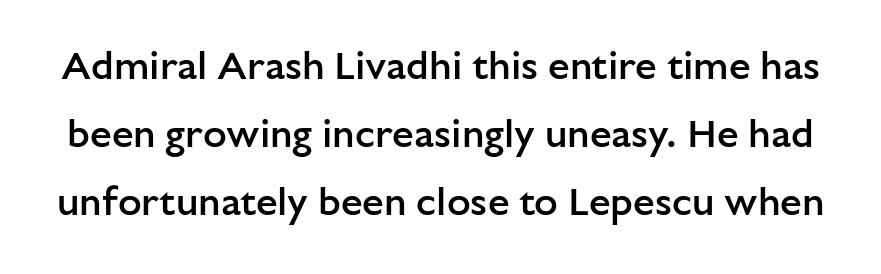
Q: Is the text bold? A: Semi-bold.
Q: Is the text italic (slanted)? A: No, it is upright.
Q: Is the typeface a serif or a sans-serif typeface? A: Sans-serif.
Q: Is the text underlined? A: No.
Q: Is the spacing between letters normal or unusually wide? A: Normal.
Q: Width (condensed, normal, or wide)? A: Normal.
Q: Stroke contrast? A: Low.
Q: x-height? A: Medium.
Q: Monospaced? A: No.
